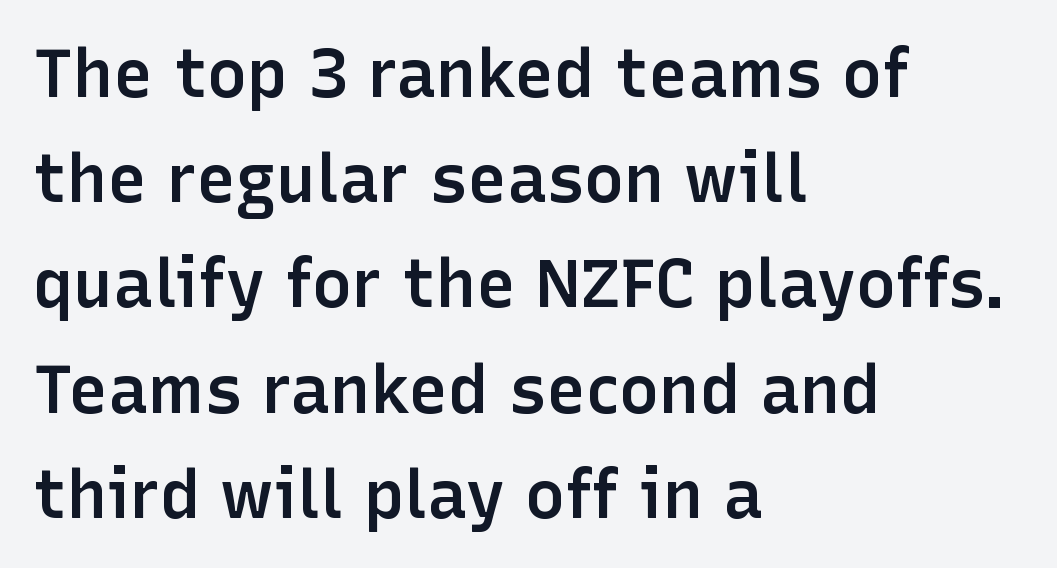
Q: Is the text bold? A: Semi-bold.
Q: Is the text italic (slanted)? A: No, it is upright.
Q: Is the typeface a serif or a sans-serif typeface? A: Sans-serif.
Q: Is the text underlined? A: No.
Q: How is the paragraph aligned? A: Left-aligned.
Q: Is the spacing between letters normal or unusually wide? A: Normal.
Q: Is the spacing between lines tight, normal or loose? A: Normal.
Q: Width (condensed, normal, or wide)? A: Normal.
Q: Stroke contrast? A: Low.
Q: x-height? A: Medium.
Q: Monospaced? A: No.
